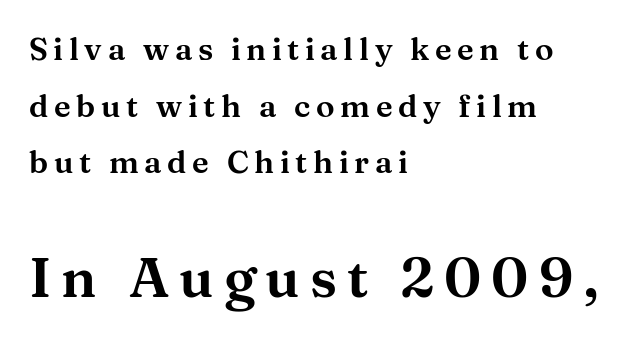
The image shows 55 px wide serif type, upright; set left-aligned, line spacing 1.83x, not underlined; the second (bottom) block is 1.77x larger; medium stroke contrast and a medium x-height.
